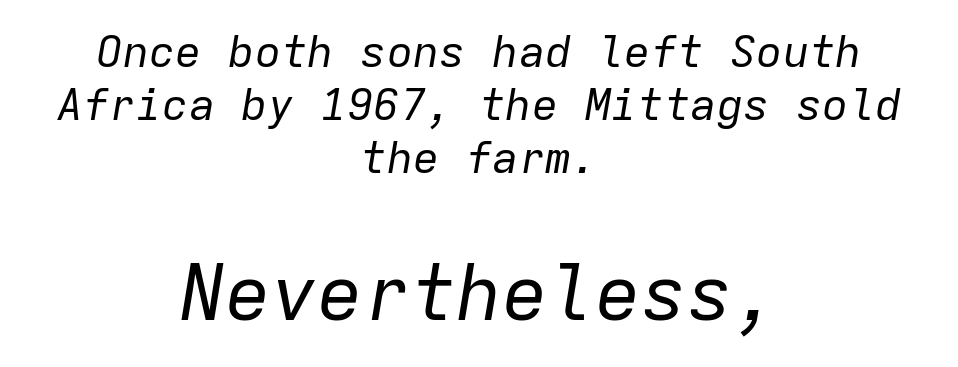
If you drew a line through each stem, it would be angled. This is not heavy type; no bold has been used. The lines are quadded center. You could count columns in this text — the font is strictly monospaced. The rendering enlarges the type as you move from the upper chunk to the lower. The glyphs are unaccompanied by any horizontal stroke below them.
